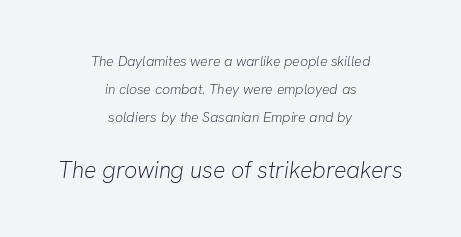
Q: Is the text bold? A: No.
Q: Is the text italic (slanted)? A: Yes, it leans right by about 8 degrees.
Q: Is the text underlined? A: No.
Q: How is the paragraph aligned? A: Centered.
Q: Is the spacing between letters normal or unusually wide? A: Normal.
Q: Is the spacing between lines tight, normal or loose? A: Loose.
Q: Which block of text is set in a larger size, the first (top) or the second (bottom)? A: The second (bottom) one.
